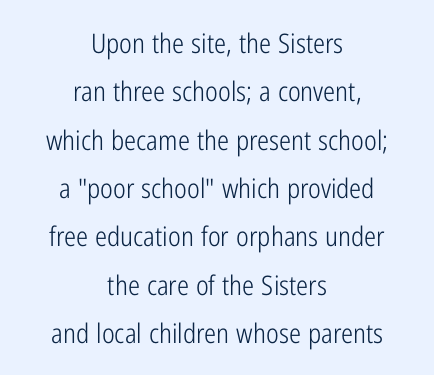
The image shows 27 px text type, upright; set centered, line spacing 1.79x, normal letter spacing, not underlined.
